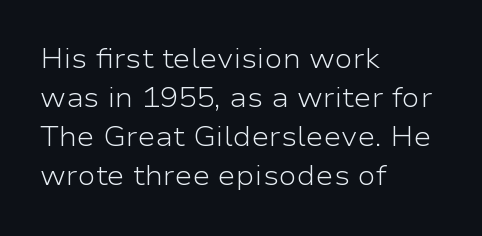
Q: Is the text bold? A: No.
Q: Is the text italic (slanted)? A: No, it is upright.
Q: Is the text underlined? A: No.
Q: How is the paragraph aligned? A: Left-aligned.
Q: Is the spacing between letters normal or unusually wide? A: Normal.
Q: Is the spacing between lines tight, normal or loose? A: Normal.
